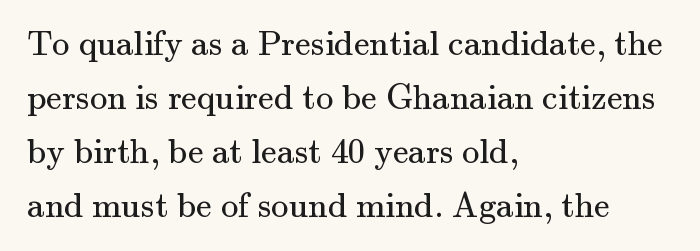
Q: Is the text bold? A: No.
Q: Is the text italic (slanted)? A: No, it is upright.
Q: Is the typeface a serif or a sans-serif typeface? A: Serif.
Q: Is the text underlined? A: No.
Q: How is the paragraph aligned? A: Left-aligned.
Q: Is the spacing between letters normal or unusually wide? A: Normal.
Q: Is the spacing between lines tight, normal or loose? A: Normal.
Q: Width (condensed, normal, or wide)? A: Normal.
Q: Stroke contrast? A: Medium.
Q: x-height? A: Small.
Q: Monospaced? A: No.
